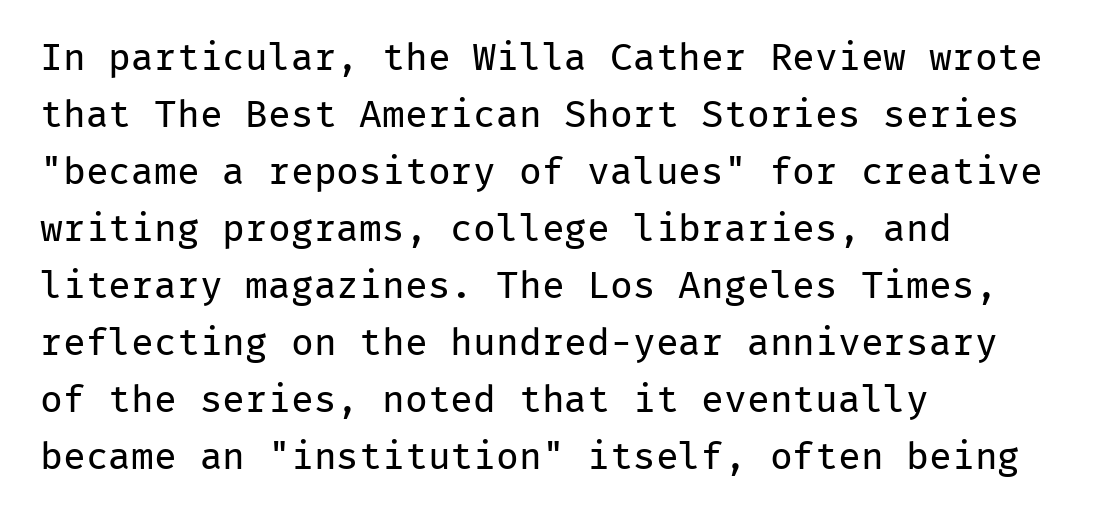
Q: Is the text bold? A: No.
Q: Is the text italic (slanted)? A: No, it is upright.
Q: Is the typeface a serif or a sans-serif typeface? A: Sans-serif.
Q: Is the text underlined? A: No.
Q: How is the paragraph aligned? A: Left-aligned.
Q: Is the spacing between letters normal or unusually wide? A: Normal.
Q: Is the spacing between lines tight, normal or loose? A: Normal.
Q: Width (condensed, normal, or wide)? A: Normal.
Q: Stroke contrast? A: Low.
Q: x-height? A: Medium.
Q: Monospaced? A: Yes.
